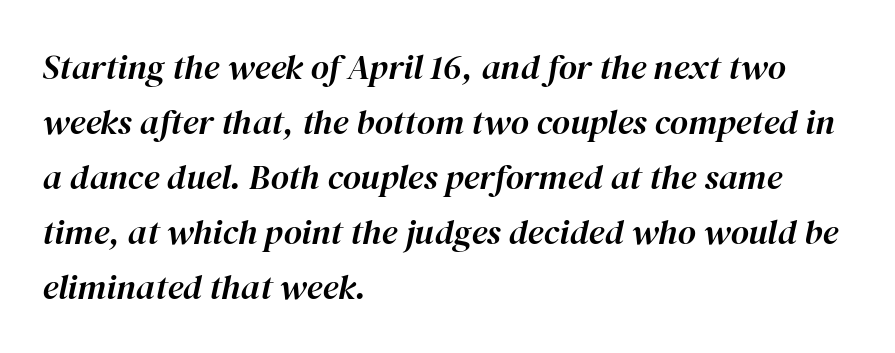
{"italic": "yes", "lean": "right", "slant_degrees": 12, "width": "normal", "stroke_contrast": "high", "x_height": "medium", "monospaced": "no", "underline": "no", "align": "left", "line_spacing": "normal", "line_spacing_ratio": 1.57, "letter_spacing": "normal", "letter_spacing_em": 0.0, "glyph_px": 35}
